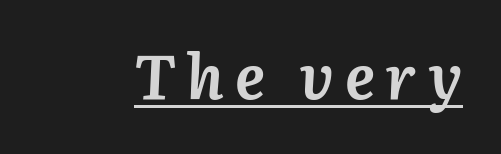
Spacing verdict: proportional, widths tailored to each character. It's the slanting kind of type. Set as a true bold cut, around the 700 mark. A typographer would call this underscored text.
